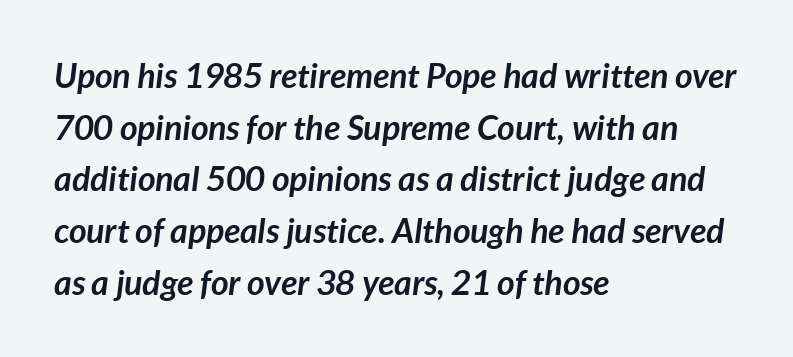
The image shows 34 px semibold type, italic (leaning right); set left-aligned, normal line spacing (1.52x), normal letter spacing, not underlined; low stroke contrast and a medium x-height.
